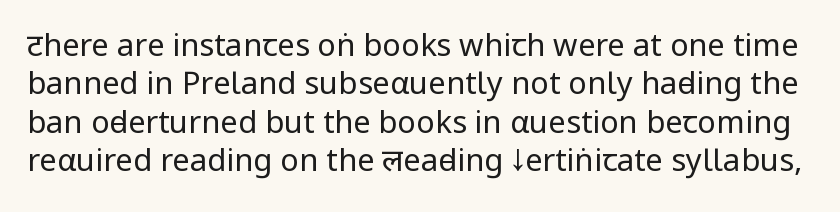
Q: Is the text bold? A: No.
Q: Is the text italic (slanted)? A: No, it is upright.
Q: Is the typeface a serif or a sans-serif typeface? A: Sans-serif.
Q: Is the text underlined? A: No.
Q: Is the spacing between letters normal or unusually wide? A: Normal.
Q: Width (condensed, normal, or wide)? A: Condensed.
Q: Stroke contrast? A: Low.
Q: x-height? A: Large.
Q: Monospaced? A: No.
